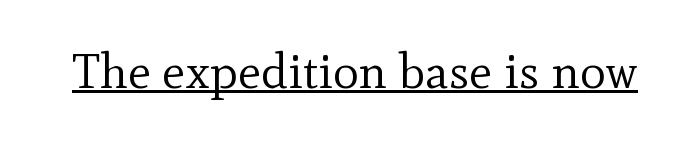
Q: Is the text bold? A: No.
Q: Is the text italic (slanted)? A: No, it is upright.
Q: Is the typeface a serif or a sans-serif typeface? A: Serif.
Q: Is the text underlined? A: Yes.
Q: Is the spacing between letters normal or unusually wide? A: Normal.
Q: Width (condensed, normal, or wide)? A: Normal.
Q: x-height? A: Small.
Q: Monospaced? A: No.
